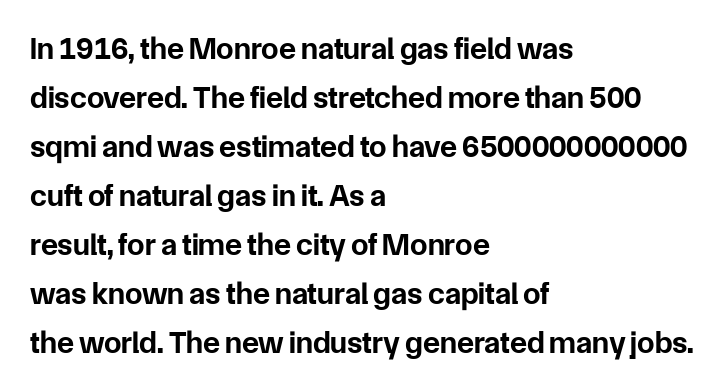
The image shows 31 px bold sans-serif type, upright; set left-aligned, normal line spacing (1.58x), normal letter spacing, not underlined; low stroke contrast and a medium x-height.
